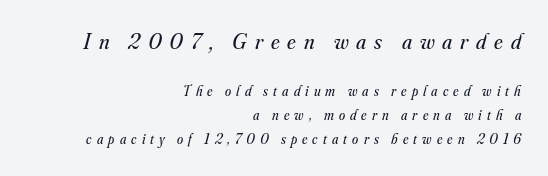
The image shows 22 px text type, italic (leaning right); set right-aligned, line spacing 1.71x, unusually wide letter spacing (+0.36 em), not underlined; the first (top) block is 1.57x larger.
